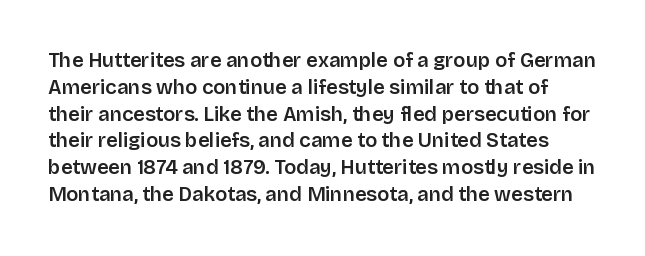
Q: Is the text bold? A: Semi-bold.
Q: Is the text italic (slanted)? A: No, it is upright.
Q: Is the text underlined? A: No.
Q: Is the spacing between letters normal or unusually wide? A: Normal.
Q: Is the spacing between lines tight, normal or loose? A: Normal.
